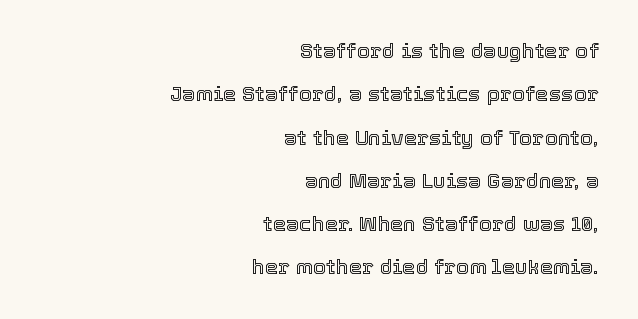
{"italic": "no", "underline": "no", "align": "right", "line_spacing": "loose", "line_spacing_ratio": 2.06, "letter_spacing": "normal", "letter_spacing_em": 0.0, "glyph_px": 21}
